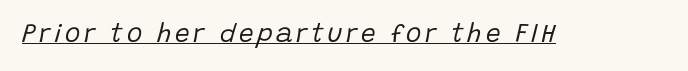
The image shows 26 px text type, italic (leaning right); set underlined.
